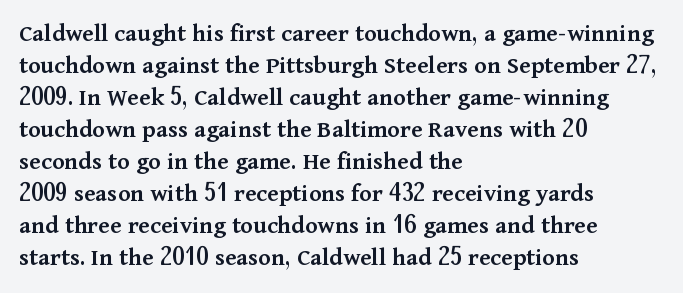
Q: Is the text bold? A: Semi-bold.
Q: Is the text italic (slanted)? A: No, it is upright.
Q: Is the text underlined? A: No.
Q: How is the paragraph aligned? A: Left-aligned.
Q: Is the spacing between letters normal or unusually wide? A: Normal.
